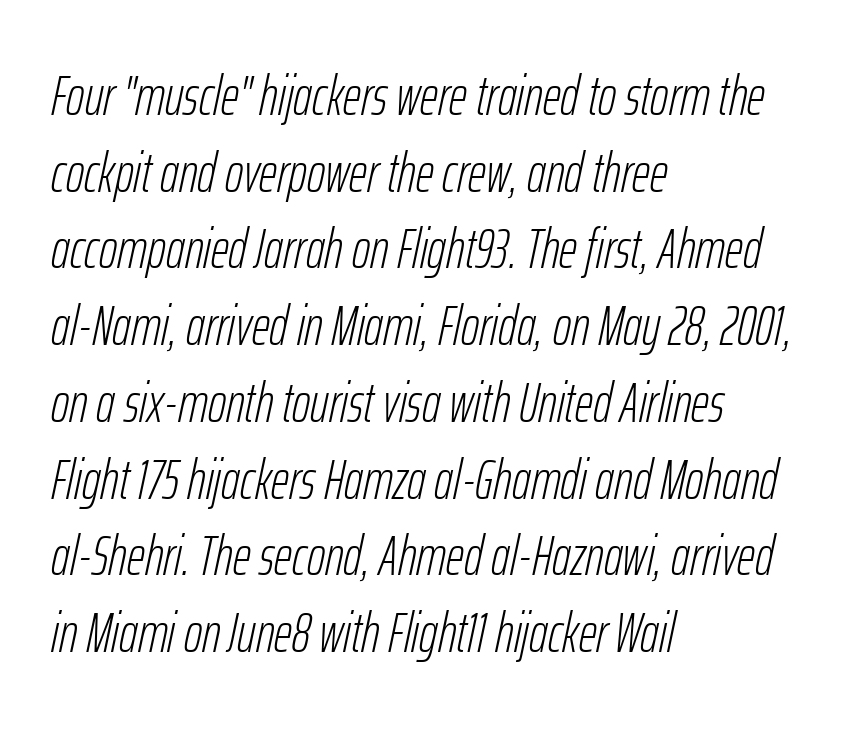
Q: Is the text bold? A: No.
Q: Is the text italic (slanted)? A: Yes, it leans right by about 12 degrees.
Q: Is the text underlined? A: No.
Q: How is the paragraph aligned? A: Left-aligned.
Q: Is the spacing between letters normal or unusually wide? A: Normal.
Q: Is the spacing between lines tight, normal or loose? A: Normal.
Q: Width (condensed, normal, or wide)? A: Condensed.
Q: Stroke contrast? A: Low.
Q: x-height? A: Medium.
Q: Monospaced? A: No.
